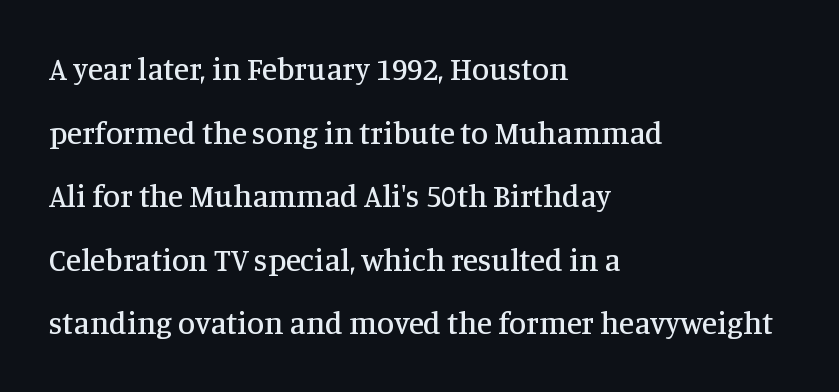
The area under the type is left untouched. Looks like regular typesetting: each glyph gets only the width it needs. Inter-character spacing is left at the font's built-in metrics. How would I describe the line gaps? Wide and relaxed.
